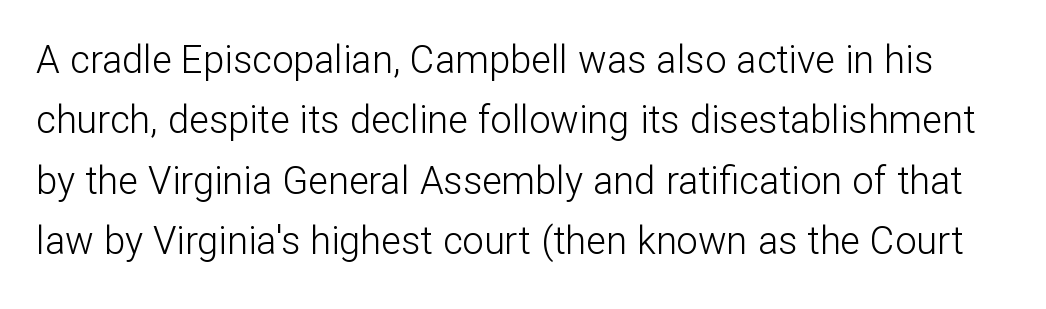
The gaps between neighbouring characters are ordinary and unremarkable. A typesetter would mark this as roman, not italic. Think of a printed novel: that variable character pitch is what you see here. Descenders hang freely into open space. The typesetting does not lean heavy: it is not bold. Observe the absence of serifs on each vertical stroke in this sample.
